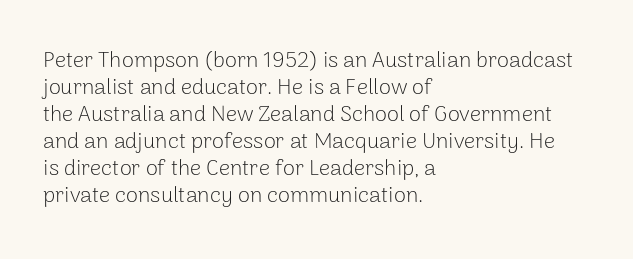
Q: Is the text bold? A: No.
Q: Is the text italic (slanted)? A: No, it is upright.
Q: Is the text underlined? A: No.
Q: How is the paragraph aligned? A: Left-aligned.
Q: Is the spacing between letters normal or unusually wide? A: Normal.
